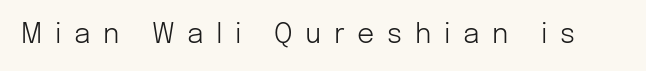
The image shows 27 px text type, upright; set unusually wide letter spacing (+0.47 em), not underlined.
